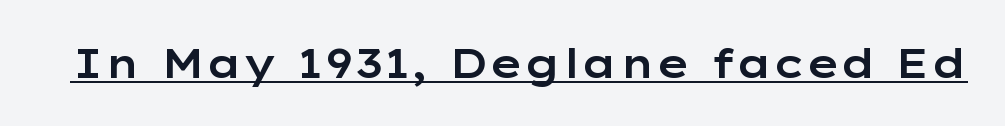
Q: Is the text italic (slanted)? A: No, it is upright.
Q: Is the typeface a serif or a sans-serif typeface? A: Sans-serif.
Q: Is the text underlined? A: Yes.
Q: Is the spacing between letters normal or unusually wide? A: Normal.
Q: Width (condensed, normal, or wide)? A: Wide.
Q: Stroke contrast? A: Low.
Q: x-height? A: Medium.
Q: Monospaced? A: No.
